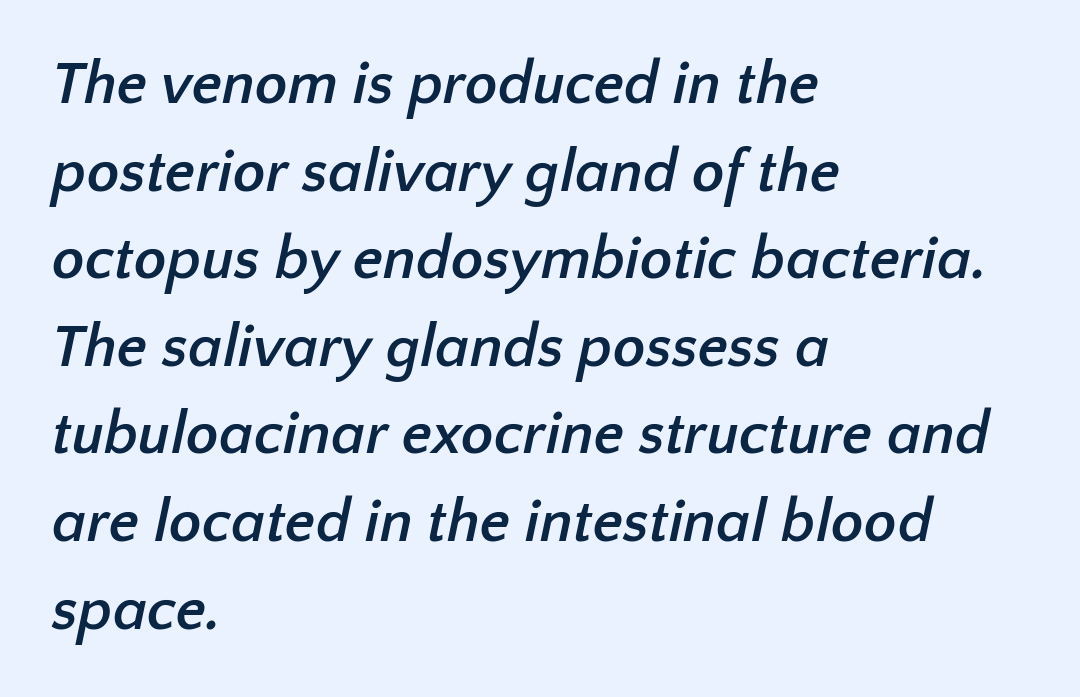
{"serif": "no", "bold": "yes", "weight": "semibold", "width": "normal", "stroke_contrast": "low", "x_height": "medium", "monospaced": "no", "underline": "no", "align": "left", "line_spacing": "normal", "line_spacing_ratio": 1.46, "letter_spacing": "normal", "letter_spacing_em": 0.0, "glyph_px": 60}
